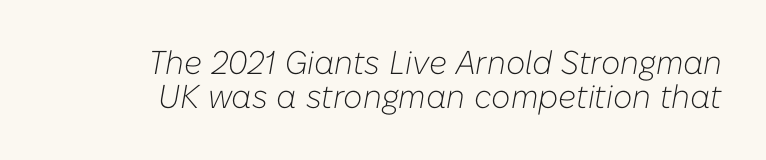
{"italic": "yes", "lean": "right", "slant_degrees": 10, "bold": "no", "weight": "light", "width": "normal", "stroke_contrast": "low", "x_height": "medium", "monospaced": "no", "underline": "no", "align": "right", "line_spacing": "tight", "line_spacing_ratio": 1.04, "letter_spacing": "normal", "letter_spacing_em": 0.0, "glyph_px": 33}
